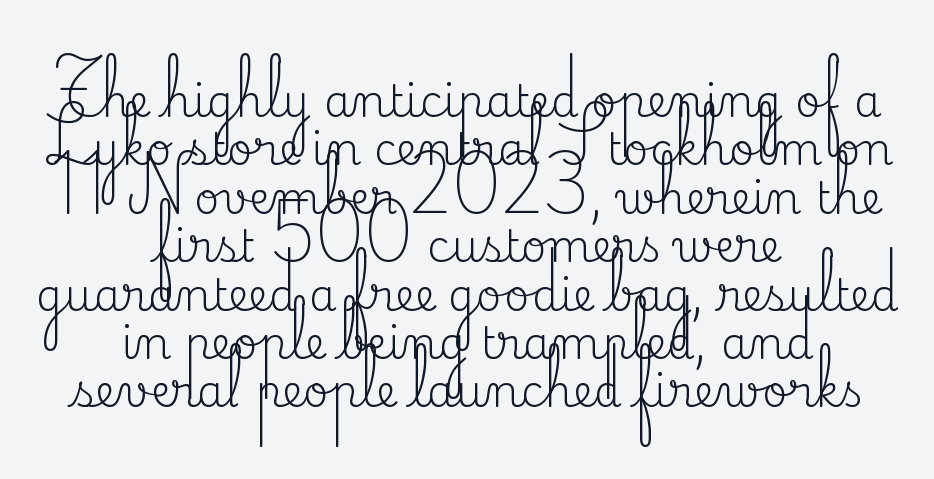
{"serif": "yes", "italic": "no", "bold": "no", "weight": "regular", "width": "normal", "stroke_contrast": "medium", "x_height": "small", "monospaced": "no", "underline": "no", "align": "center", "line_spacing": "tight", "line_spacing_ratio": 1.1, "letter_spacing": "normal", "letter_spacing_em": 0.0, "glyph_px": 44}
